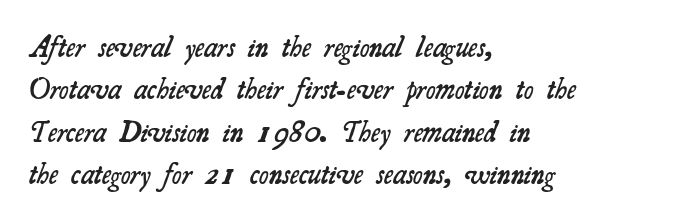
The type is set solid horizontally, with unmodified tracking. Letterform terminals end in serifs throughout the passage. Looks like regular typesetting: each glyph gets only the width it needs. Descender tails drop into unmarked territory. Notice how the passage keeps a crisp vertical edge on the left only.
